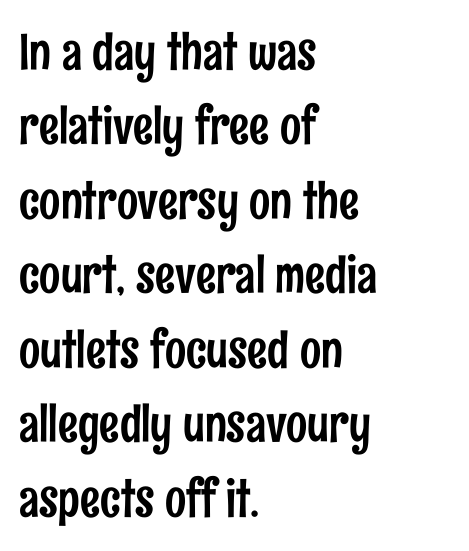
The lines are quadded left. Regarding serifs, this sample does without them. Italic: no, the glyphs are upright roman. A typesetter would call this proportional, since set widths differ per character. The baseline area is clear. Does extra space separate the letters? No, they use regular spacing.
